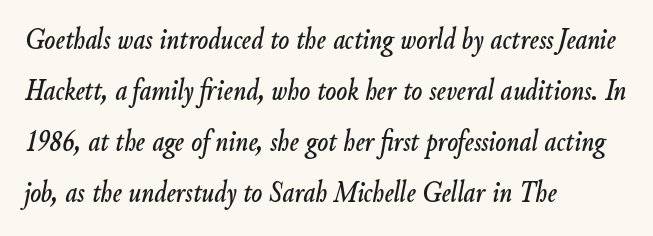
{"italic": "yes", "lean": "right", "slant_degrees": 9, "width": "condensed", "stroke_contrast": "low", "x_height": "small", "monospaced": "no", "underline": "no", "align": "left", "line_spacing": "normal", "line_spacing_ratio": 1.59, "letter_spacing": "normal", "letter_spacing_em": 0.0, "glyph_px": 32}
